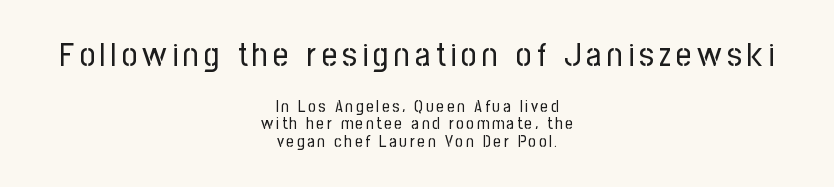
Closely set lines give the paragraph a compact silhouette. Note the varied advance widths — an 'i' is clearly narrower than an 'm'. Reading top to bottom, the characters get smaller at the block break. No chunkiness to these letters — they're not bold. The space directly below the letters is spotless. Style check: upright.
